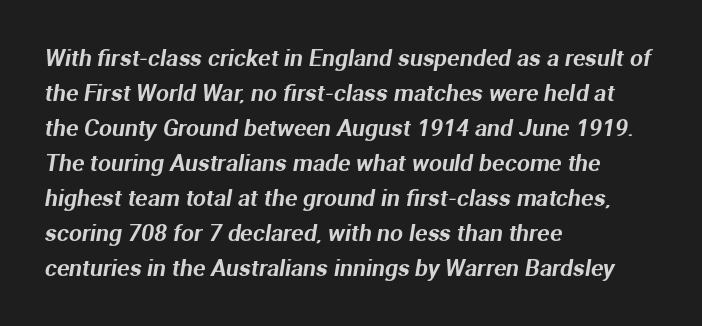
{"underline": "no", "align": "left", "line_spacing": "normal", "line_spacing_ratio": 1.52, "letter_spacing": "normal", "letter_spacing_em": 0.0, "glyph_px": 23}
